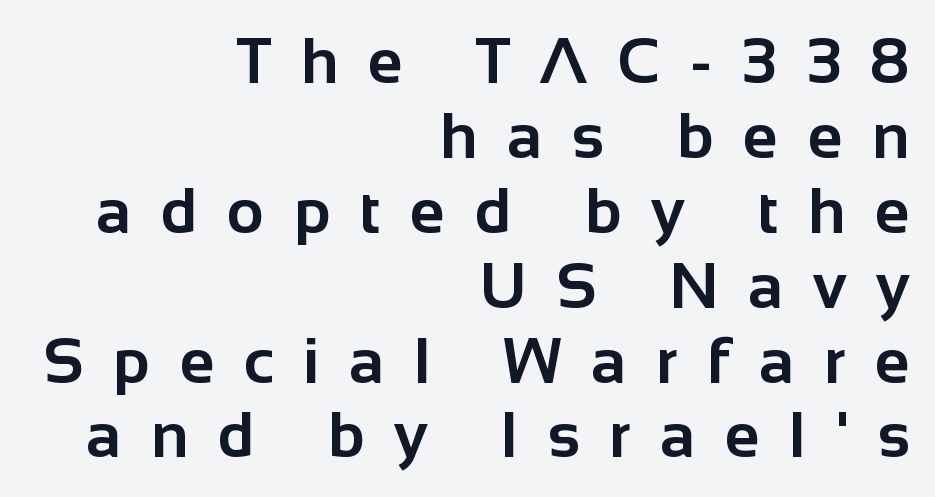
The passage shown is typed in a proportional face where columns would drift. The font is running at its bold setting. The typesetter chose a ragged-left arrangement here. The specimen reads as upright at a glance.
